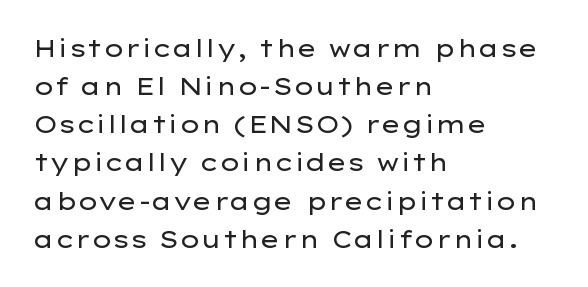
Q: Is the text bold? A: No.
Q: Is the text italic (slanted)? A: No, it is upright.
Q: Is the text underlined? A: No.
Q: How is the paragraph aligned? A: Left-aligned.
Q: Is the spacing between letters normal or unusually wide? A: Normal.
Q: Is the spacing between lines tight, normal or loose? A: Normal.
